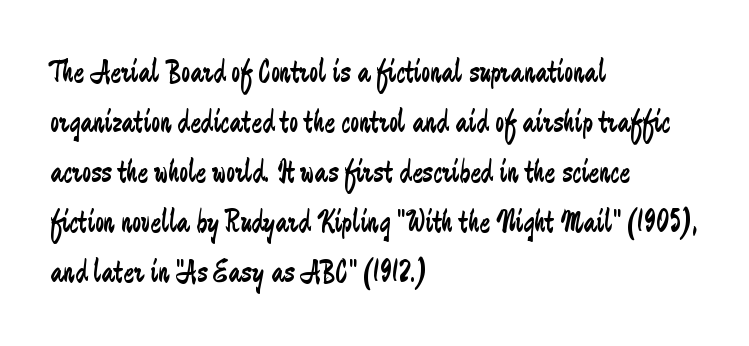
{"serif": "no", "bold": "no", "weight": "regular", "width": "condensed", "stroke_contrast": "low", "x_height": "small", "monospaced": "no", "underline": "no", "align": "left", "line_spacing": "normal", "line_spacing_ratio": 1.56, "letter_spacing": "normal", "letter_spacing_em": 0.0, "glyph_px": 32}
